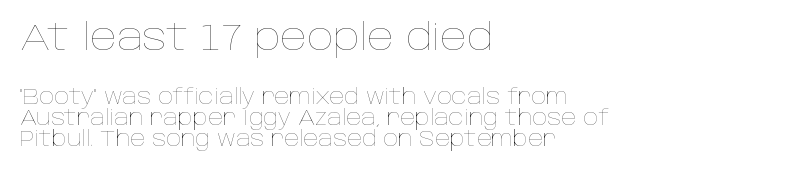
{"italic": "no", "bold": "no", "weight": "thin", "width": "normal", "stroke_contrast": "low", "x_height": "large", "monospaced": "no", "underline": "no", "align": "left", "line_spacing": "tight", "line_spacing_ratio": 1.0, "letter_spacing": "normal", "letter_spacing_em": 0.0, "larger_block": "first", "size_ratio": 1.76, "glyph_px": 37}
